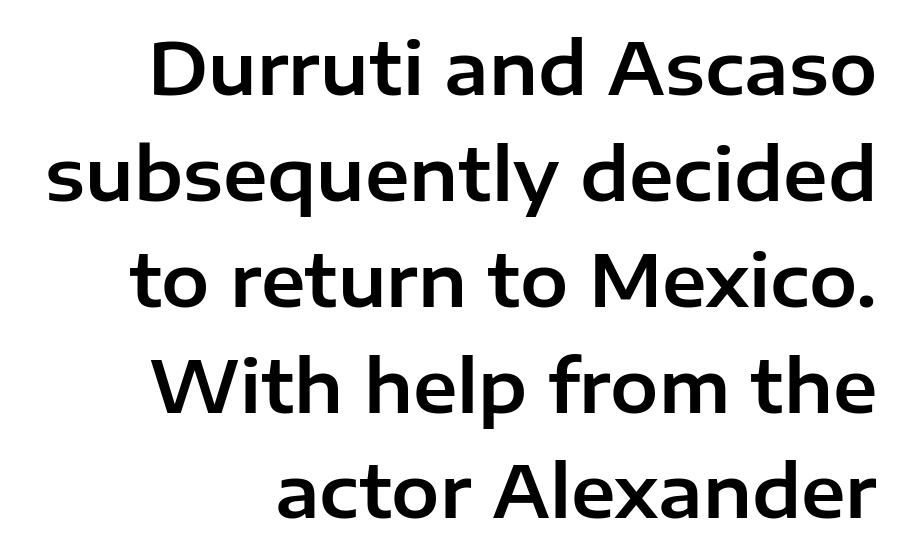
{"serif": "no", "italic": "no", "width": "normal", "stroke_contrast": "low", "x_height": "medium", "monospaced": "no", "underline": "no", "align": "right", "line_spacing": "normal", "line_spacing_ratio": 1.47, "letter_spacing": "normal", "letter_spacing_em": 0.0, "glyph_px": 72}
